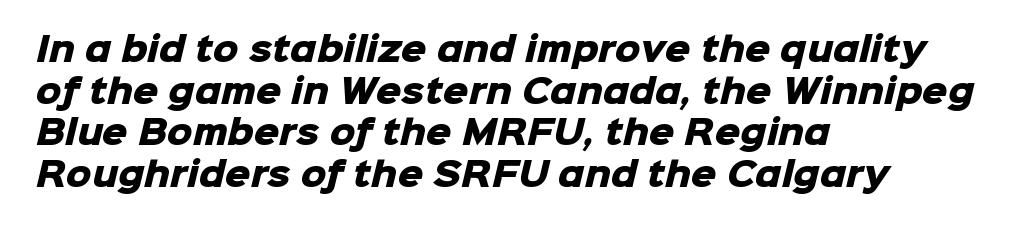
Q: Is the text bold? A: Yes.
Q: Is the typeface a serif or a sans-serif typeface? A: Sans-serif.
Q: Is the text underlined? A: No.
Q: How is the paragraph aligned? A: Left-aligned.
Q: Is the spacing between letters normal or unusually wide? A: Normal.
Q: Is the spacing between lines tight, normal or loose? A: Normal.
Q: Width (condensed, normal, or wide)? A: Normal.
Q: Stroke contrast? A: Low.
Q: x-height? A: Medium.
Q: Monospaced? A: No.
